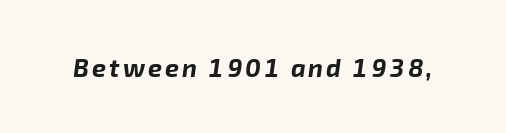
Unmarked baselines from the first word to the last. The passage shown leans; its letterforms are oblique. Compared with an ordinary text face, these strokes are far heavier — a full bold.
